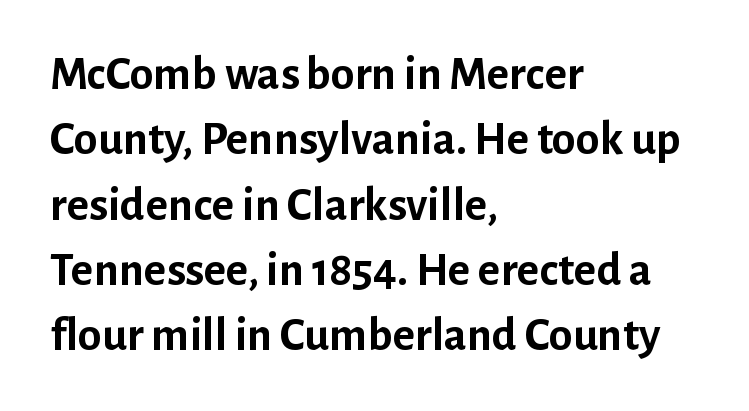
The image shows 48 px semibold sans-serif type, upright; set left-aligned, normal line spacing (1.36x), normal letter spacing, not underlined; low stroke contrast and a medium x-height.
